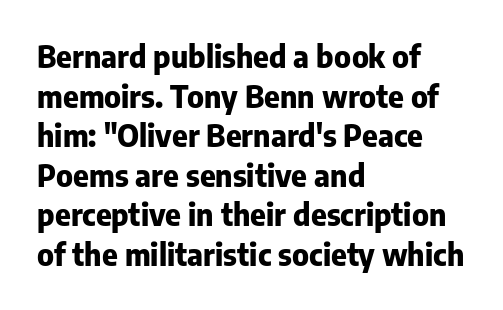
You could not count columns in this text — the font is proportionally spaced. The rendering uses a moderate line-height, typical for paragraphs. These lines carry a lot of weight — the face is fully bold. The words here are not underlined.
